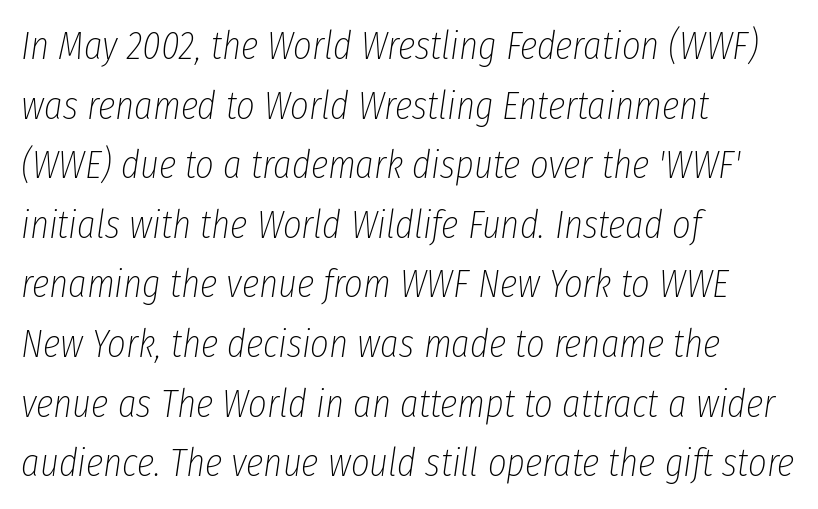
Q: Is the text bold? A: No.
Q: Is the text italic (slanted)? A: Yes, it leans right by about 8 degrees.
Q: Is the text underlined? A: No.
Q: How is the paragraph aligned? A: Left-aligned.
Q: Is the spacing between letters normal or unusually wide? A: Normal.
Q: Is the spacing between lines tight, normal or loose? A: Normal.
Q: Width (condensed, normal, or wide)? A: Condensed.
Q: Stroke contrast? A: Low.
Q: x-height? A: Medium.
Q: Monospaced? A: No.
